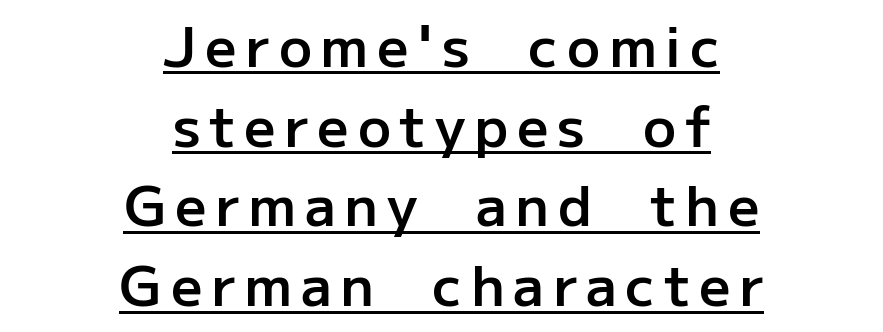
Q: Is the text bold? A: Semi-bold.
Q: Is the text italic (slanted)? A: No, it is upright.
Q: Is the typeface a serif or a sans-serif typeface? A: Sans-serif.
Q: Is the text underlined? A: Yes.
Q: How is the paragraph aligned? A: Centered.
Q: Is the spacing between lines tight, normal or loose? A: Normal.
Q: Width (condensed, normal, or wide)? A: Normal.
Q: Stroke contrast? A: Low.
Q: x-height? A: Medium.
Q: Monospaced? A: No.
